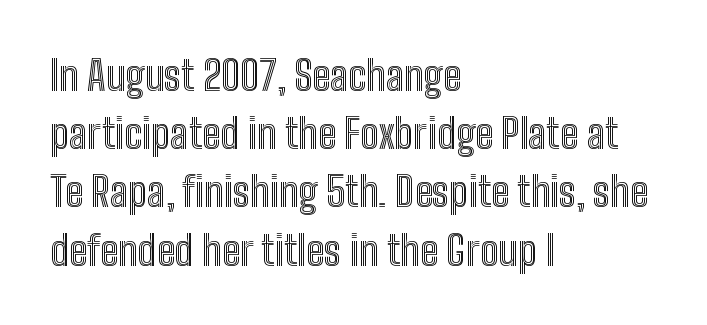
{"italic": "no", "width": "condensed", "x_height": "medium", "monospaced": "no", "underline": "no", "align": "left", "line_spacing": "normal", "line_spacing_ratio": 1.42, "letter_spacing": "normal", "letter_spacing_em": 0.0, "glyph_px": 41}
